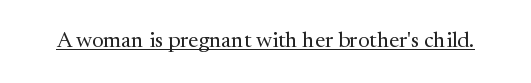
Q: Is the text bold? A: No.
Q: Is the text italic (slanted)? A: No, it is upright.
Q: Is the text underlined? A: Yes.
Q: Is the spacing between letters normal or unusually wide? A: Normal.
